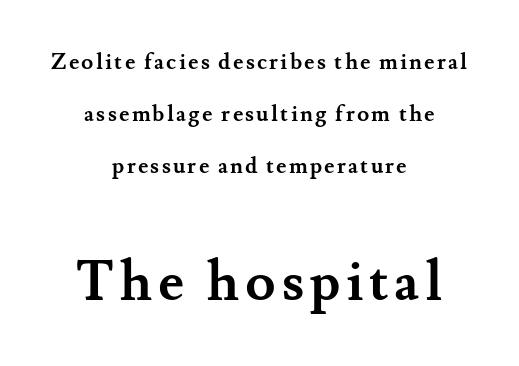
{"serif": "yes", "italic": "no", "bold": "yes", "weight": "semibold", "width": "normal", "stroke_contrast": "medium", "x_height": "small", "monospaced": "no", "underline": "no", "align": "center", "line_spacing": "loose", "line_spacing_ratio": 2.36, "larger_block": "second", "size_ratio": 2.5, "glyph_px": 55}
